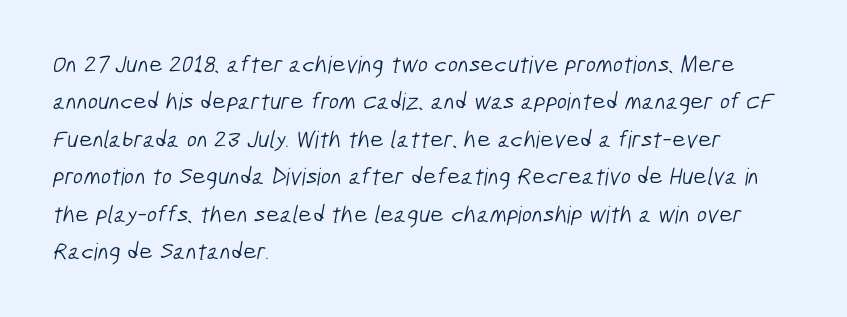
The image shows 24 px text type; set left-aligned, normal line spacing (1.56x), normal letter spacing, not underlined.
